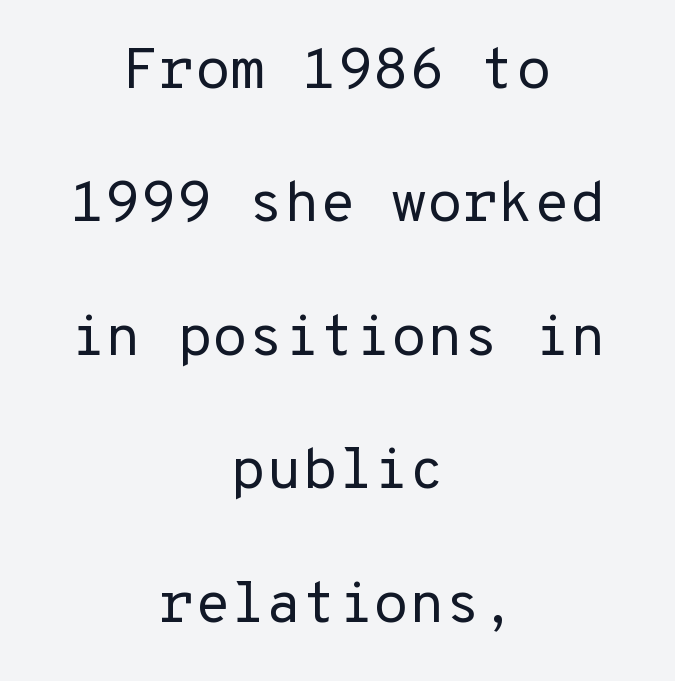
Q: Is the text bold? A: No.
Q: Is the text italic (slanted)? A: No, it is upright.
Q: Is the typeface a serif or a sans-serif typeface? A: Sans-serif.
Q: Is the text underlined? A: No.
Q: How is the paragraph aligned? A: Centered.
Q: Is the spacing between letters normal or unusually wide? A: Normal.
Q: Is the spacing between lines tight, normal or loose? A: Loose.
Q: Width (condensed, normal, or wide)? A: Normal.
Q: Stroke contrast? A: Low.
Q: x-height? A: Medium.
Q: Monospaced? A: Yes.
